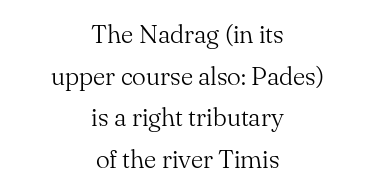
{"italic": "no", "bold": "no", "underline": "no", "align": "center", "line_spacing": "normal", "line_spacing_ratio": 1.6, "letter_spacing": "normal", "letter_spacing_em": 0.0, "glyph_px": 26}
